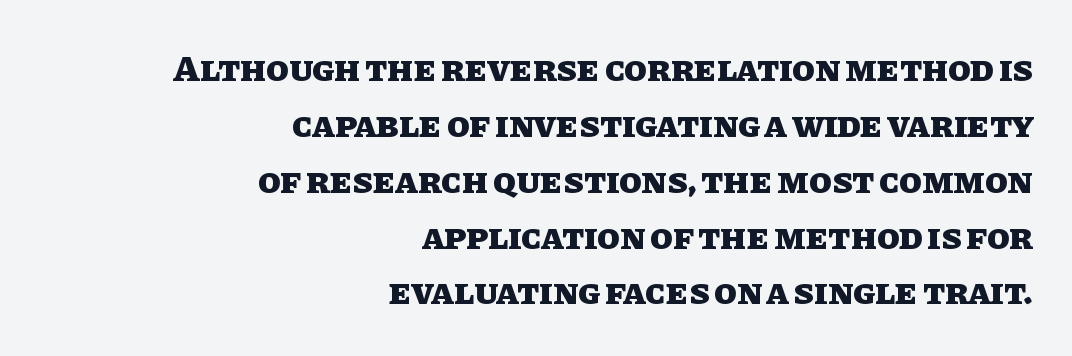
{"italic": "no", "bold": "yes", "weight": "heavy", "width": "normal", "stroke_contrast": "low", "x_height": "large", "monospaced": "no", "underline": "no", "align": "right", "line_spacing": "normal", "line_spacing_ratio": 1.51, "letter_spacing": "normal", "letter_spacing_em": 0.0, "glyph_px": 37}
